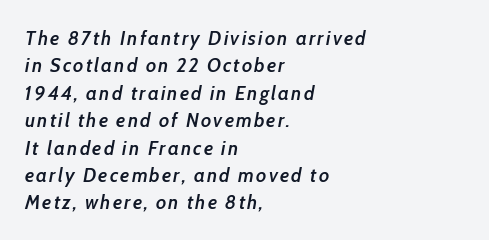
The image shows 20 px text type, italic (leaning right); set left-aligned, normal line spacing (1.37x), not underlined.
